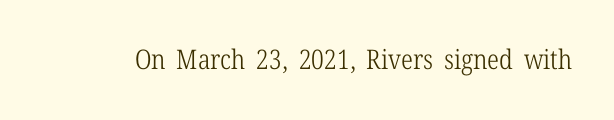
Has an underline been added? It has not. The type is set solid horizontally, with unmodified tracking. The characters are drawn with everyday or finer stroke widths. Every character sits straight up, as roman type does.
